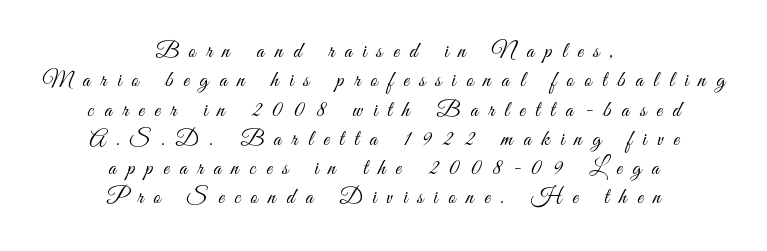
Q: Is the text bold? A: No.
Q: Is the text italic (slanted)? A: Yes.
Q: Is the text underlined? A: No.
Q: How is the paragraph aligned? A: Centered.
Q: Is the spacing between letters normal or unusually wide? A: Unusually wide.
Q: Is the spacing between lines tight, normal or loose? A: Normal.
